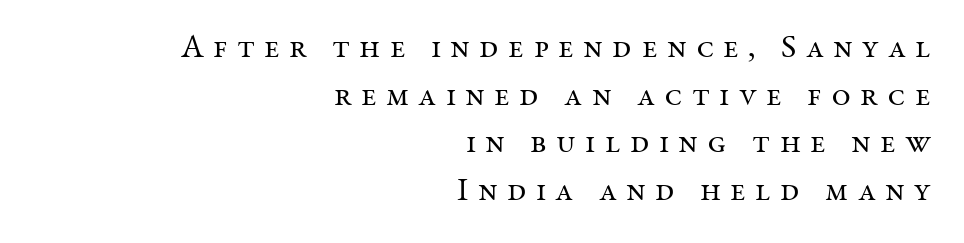
Q: Is the text bold? A: No.
Q: Is the text italic (slanted)? A: No, it is upright.
Q: Is the typeface a serif or a sans-serif typeface? A: Serif.
Q: Is the text underlined? A: No.
Q: How is the paragraph aligned? A: Right-aligned.
Q: Is the spacing between letters normal or unusually wide? A: Unusually wide.
Q: Is the spacing between lines tight, normal or loose? A: Normal.
Q: Width (condensed, normal, or wide)? A: Normal.
Q: Stroke contrast? A: Medium.
Q: x-height? A: Medium.
Q: Monospaced? A: No.
